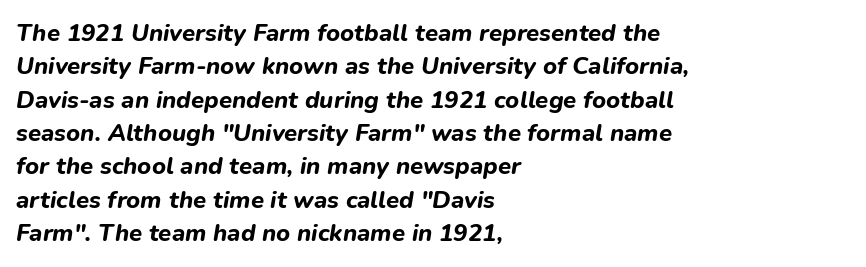
Words float on clear page, feet unadorned. The rag falls on the right side of this text block. The leading is moderate, giving the passage an even texture. There's an unmistakable incline to the writing here. Compared with an ordinary text face, these strokes are far heavier — a full bold. Here the glyphs are tracked normally, forming tight word shapes.
